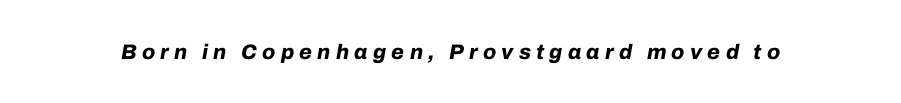
Q: Is the text bold? A: Yes.
Q: Is the text italic (slanted)? A: Yes, it leans right by about 10 degrees.
Q: Is the text underlined? A: No.
Q: Is the spacing between letters normal or unusually wide? A: Unusually wide.
